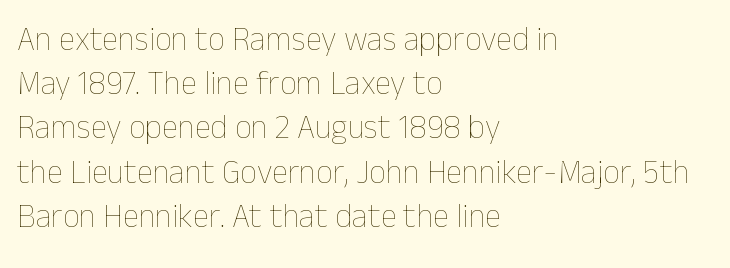
The image shows 33 px thin type, upright; set left-aligned, normal line spacing (1.34x), normal letter spacing, not underlined; low stroke contrast and a medium x-height.
